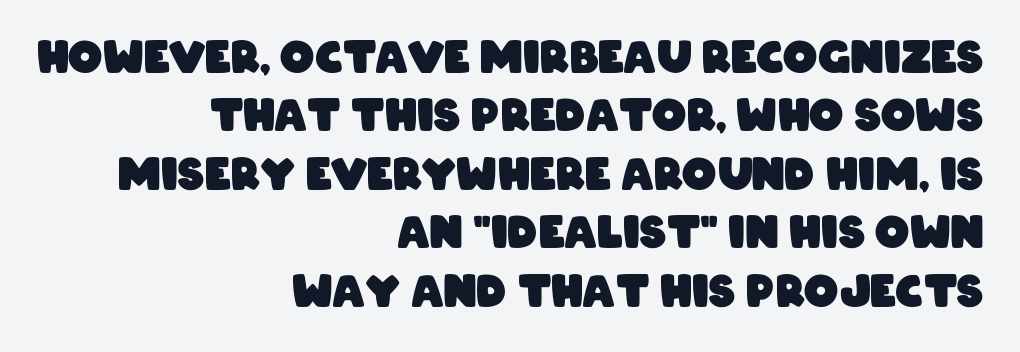
{"serif": "no", "bold": "yes", "weight": "heavy", "width": "condensed", "stroke_contrast": "low", "x_height": "large", "monospaced": "no", "underline": "no", "align": "right", "line_spacing": "normal", "line_spacing_ratio": 1.36, "letter_spacing": "normal", "letter_spacing_em": 0.0, "glyph_px": 43}
